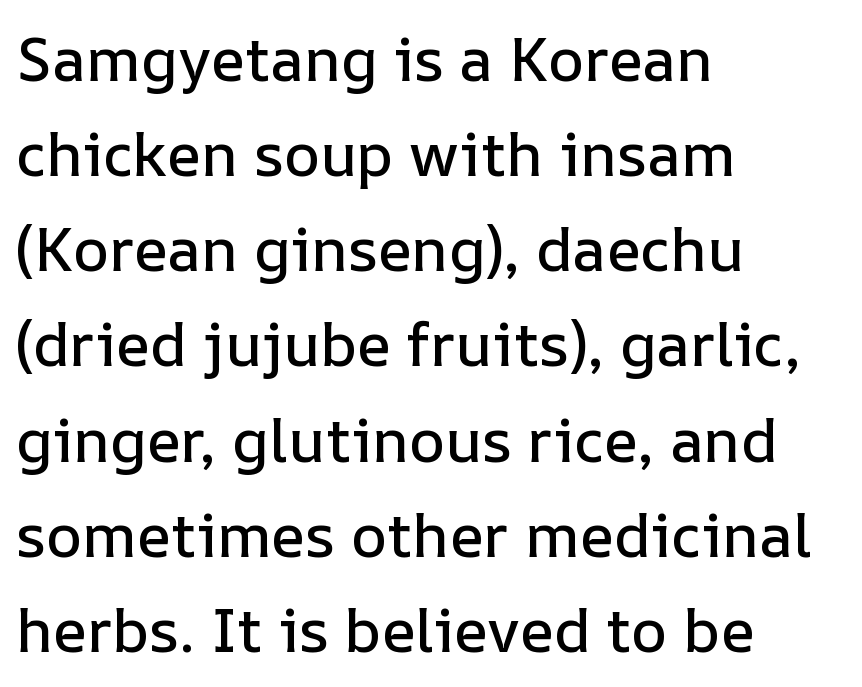
The image shows 61 px text type, upright; set left-aligned, normal line spacing (1.56x), normal letter spacing, not underlined; low stroke contrast and a medium x-height.
